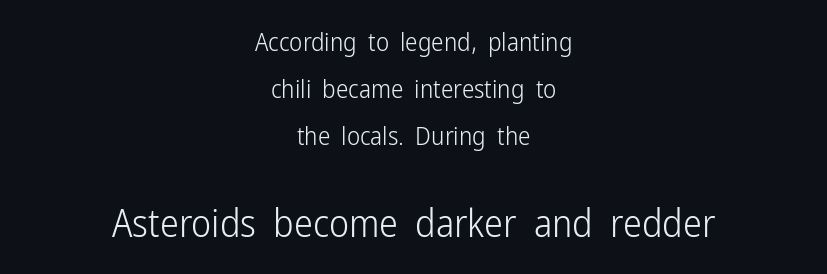
The passage shown has conventional tracking throughout. Compared with a flush-left layout, this one balances lines on the center instead. Only glyphs here, with clear space below each row. This sample uses a sans-serif face. Stroke thickness stays within the range of a standard reading face or lighter. Varying glyph widths throughout — classic text-font behaviour.
